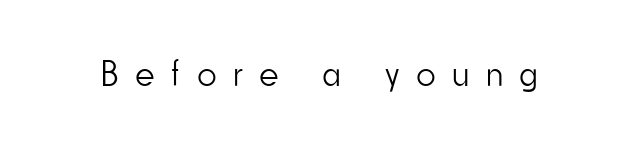
{"serif": "no", "italic": "no", "bold": "no", "weight": "light", "width": "condensed", "stroke_contrast": "low", "x_height": "small", "monospaced": "no", "underline": "no", "letter_spacing": "wide", "letter_spacing_em": 0.46, "glyph_px": 37}
